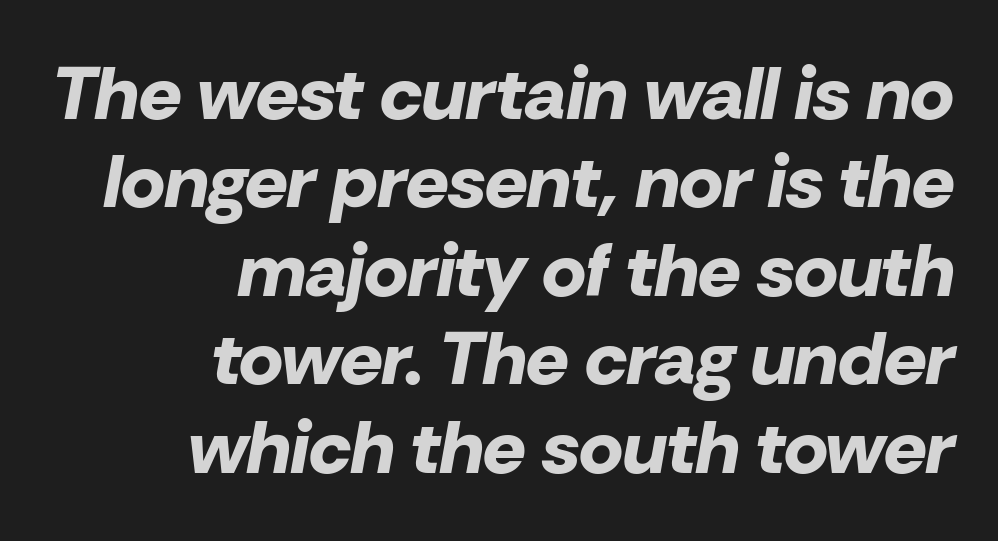
Visually the block forms a straight wall on the right and a jagged coastline on the left. Every letter is thick-stroked: bold, no question. This sample has the flowing, uneven cadence of proportional lettering. Each word holds together tightly as a unit, with standard inter-letter gaps. Designer's note — italics engaged. Descender tails drop into unmarked territory.
